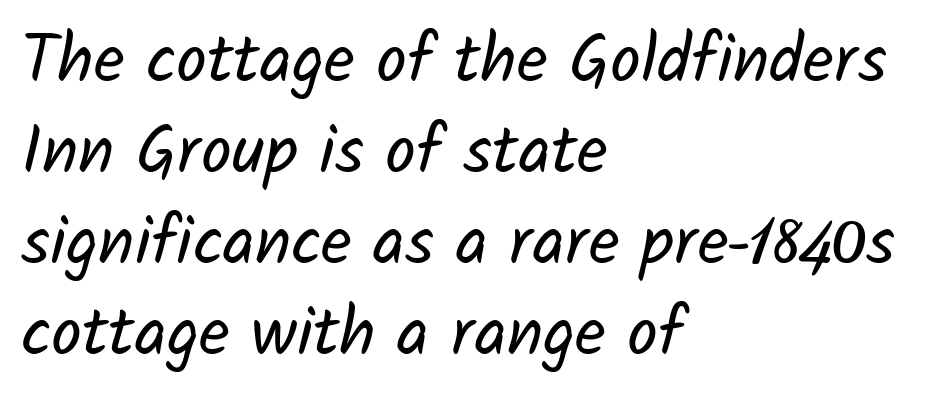
The image shows 68 px regular-weight sans-serif type; set left-aligned, normal line spacing (1.34x), normal letter spacing, not underlined; low stroke contrast and a medium x-height.
